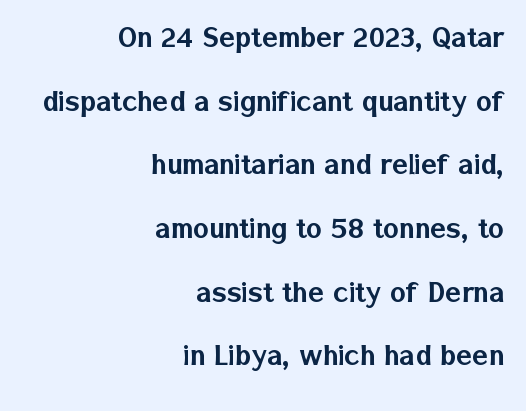
The image shows 33 px sans-serif type, upright; set right-aligned, loose line spacing (1.93x), normal letter spacing, not underlined; low stroke contrast and a medium x-height.
